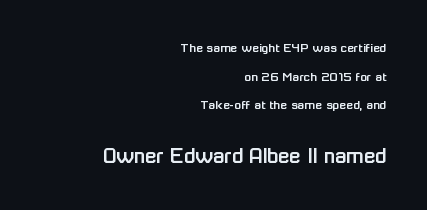
{"italic": "no", "underline": "no", "align": "right", "line_spacing": "loose", "line_spacing_ratio": 2.05, "letter_spacing": "normal", "letter_spacing_em": 0.0, "larger_block": "second", "size_ratio": 1.64, "glyph_px": 23}
